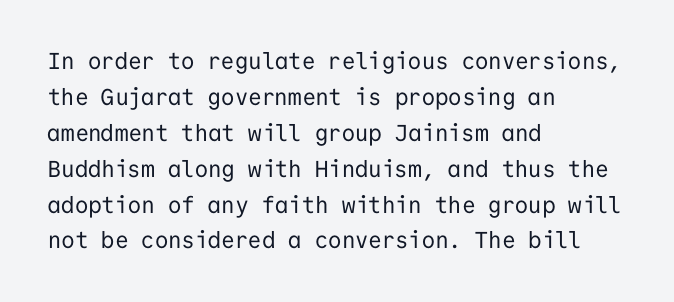
The image shows 23 px text type, upright; set left-aligned, normal line spacing (1.56x), normal letter spacing, not underlined.
